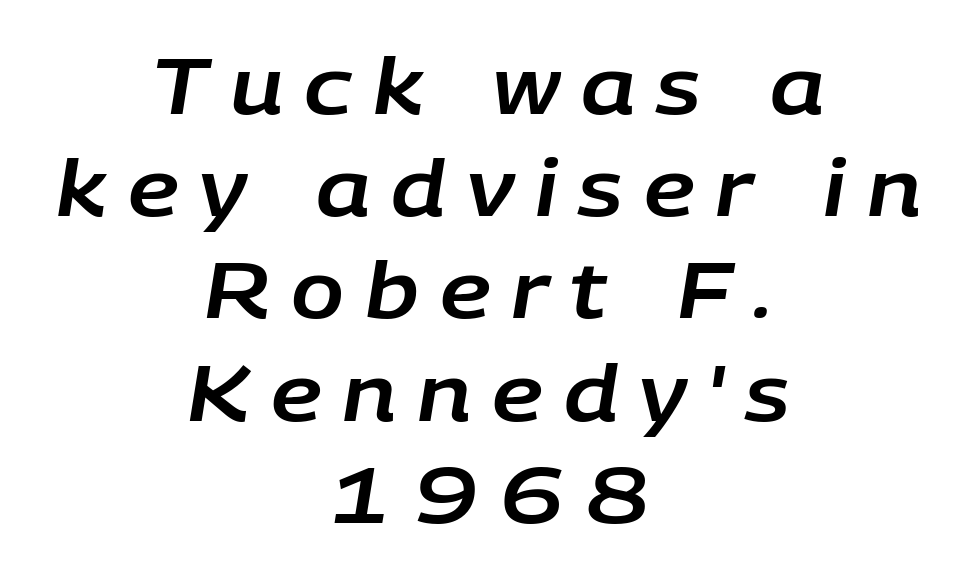
The image shows 78 px text type, italic (leaning right); set centered, normal line spacing (1.31x), unusually wide letter spacing (+0.27 em), not underlined; low stroke contrast and a large x-height.
